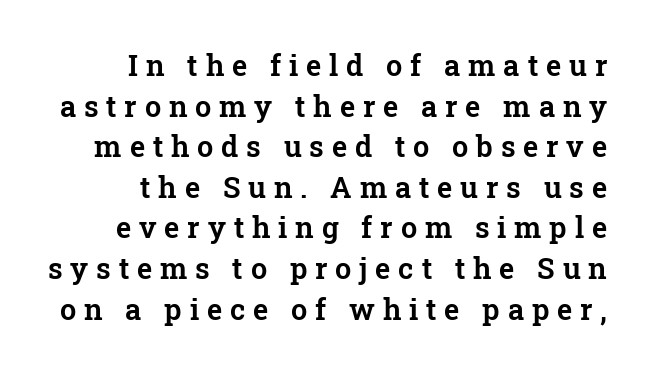
Q: Is the text italic (slanted)? A: No, it is upright.
Q: Is the typeface a serif or a sans-serif typeface? A: Serif.
Q: Is the text underlined? A: No.
Q: Is the spacing between letters normal or unusually wide? A: Unusually wide.
Q: Is the spacing between lines tight, normal or loose? A: Normal.
Q: Width (condensed, normal, or wide)? A: Normal.
Q: Stroke contrast? A: Low.
Q: x-height? A: Medium.
Q: Monospaced? A: No.
